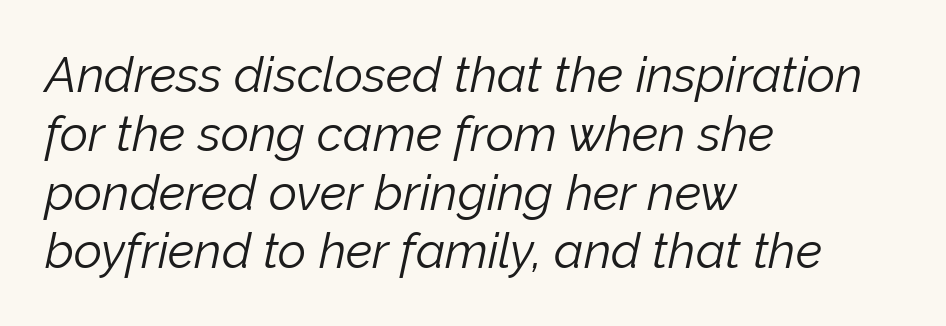
The letters look calm and open, with moderate or lighter stems. Each letter keeps its own natural width here, so spacing adapts to shape. Where is the straight margin? On the left. A typesetter would call this zero additional tracking. Compared with ordinary roman type, these characters are visibly tilted. Decoration check: the copy has no underline.
